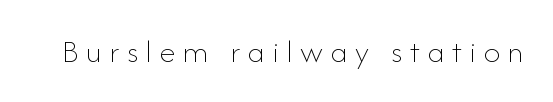
Inter-character spacing is expanded well beyond the font's built-in metrics. The specimen omits any rule beneath the text block's lines. In terms of posture, this sample is upright. The passage shown is typed in a proportional face where columns would drift.
